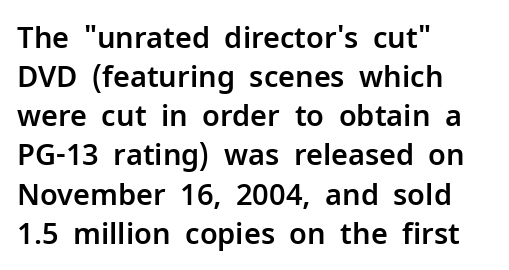
Nobody touched the tracking dial on this one. Words float on clear page, feet unadorned. The letters stand straight up with perfectly vertical stems. The face used here is proportionally spaced, like ordinary book or web type.
